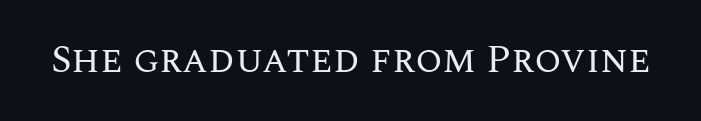
The gap between lines stays unmarked. A typesetter would call this proportional, since set widths differ per character. Is the stroke heavy? The answer is a plain regular-or-lighter. Default kerning and tracking; the words read as compact shapes. Characters remain perfectly vertical along every line.
